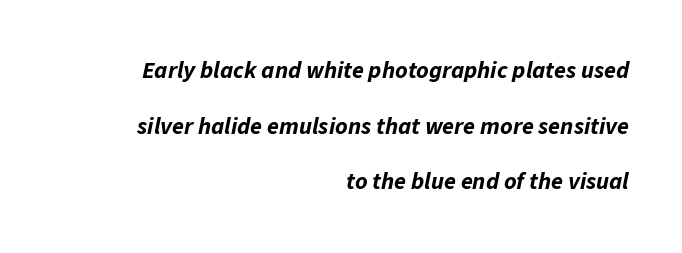
{"italic": "yes", "lean": "right", "slant_degrees": 11, "bold": "yes", "underline": "no", "align": "right", "line_spacing": "loose", "line_spacing_ratio": 2.32, "letter_spacing": "normal", "letter_spacing_em": 0.0, "glyph_px": 24}
